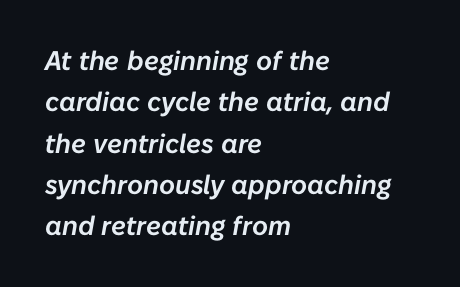
Q: Is the text italic (slanted)? A: Yes, it leans right by about 10 degrees.
Q: Is the text underlined? A: No.
Q: How is the paragraph aligned? A: Left-aligned.
Q: Is the spacing between letters normal or unusually wide? A: Normal.
Q: Is the spacing between lines tight, normal or loose? A: Normal.
